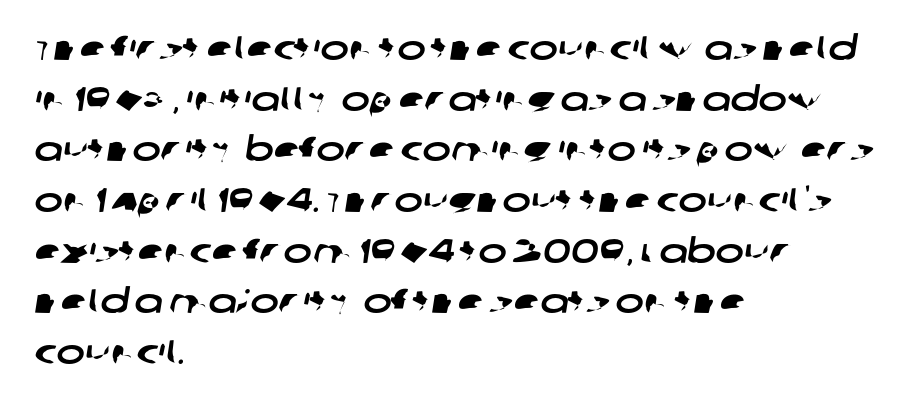
The image shows 34 px wide sans-serif type; set left-aligned, normal line spacing (1.49x), normal letter spacing, not underlined; low stroke contrast and a large x-height.
